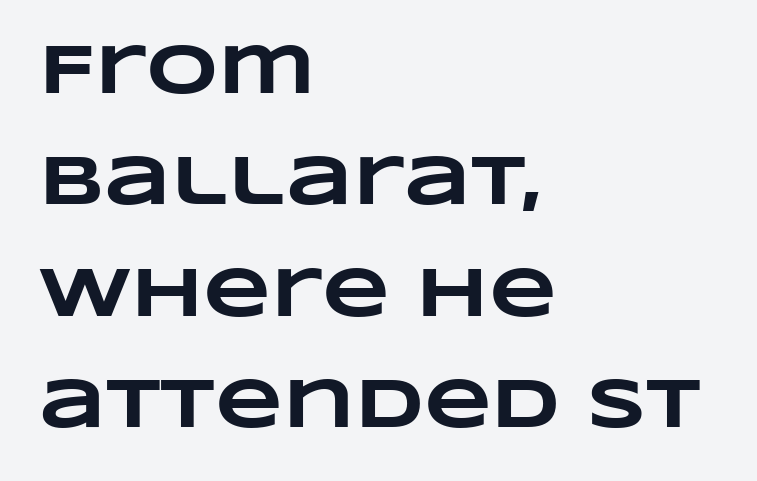
Each letter keeps its own natural width here, so spacing adapts to shape. This rendering leaves character spacing at its baseline value. Pretty heavy lettering here — definitely bold. These lines stack with their left ends in a neat column.
